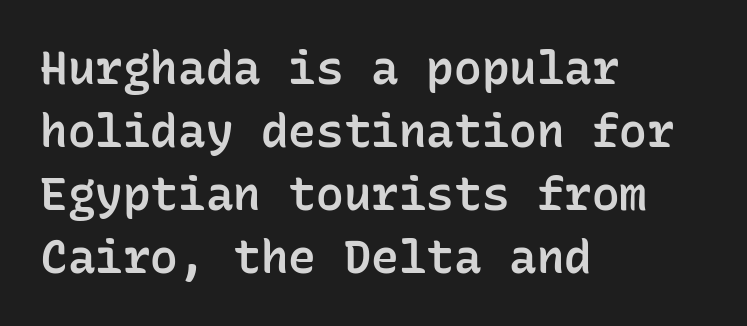
Summary of vertical rhythm: regular, with standard interline spacing. Upright lettering throughout. Monospaced: the letters line up in strict vertical columns. Does the copy run flush right? No — it runs flush left.
